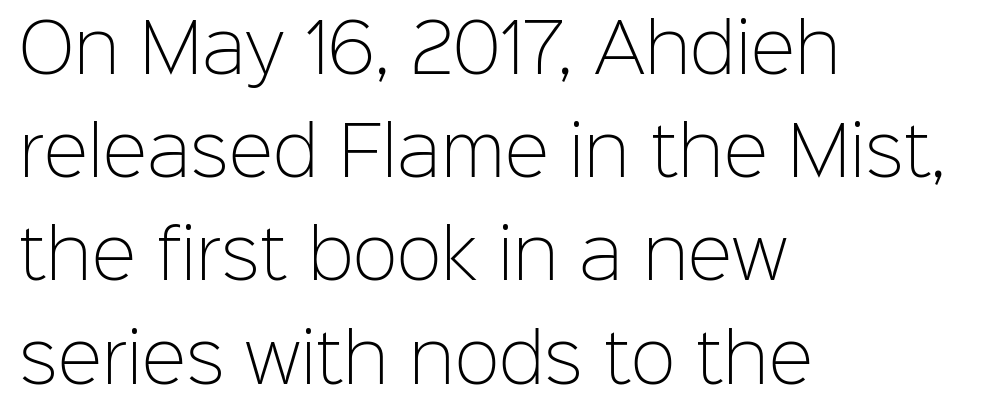
Q: Is the text bold? A: No.
Q: Is the text italic (slanted)? A: No, it is upright.
Q: Is the typeface a serif or a sans-serif typeface? A: Sans-serif.
Q: Is the text underlined? A: No.
Q: How is the paragraph aligned? A: Left-aligned.
Q: Is the spacing between letters normal or unusually wide? A: Normal.
Q: Is the spacing between lines tight, normal or loose? A: Normal.
Q: Width (condensed, normal, or wide)? A: Normal.
Q: Stroke contrast? A: Low.
Q: x-height? A: Medium.
Q: Monospaced? A: No.
